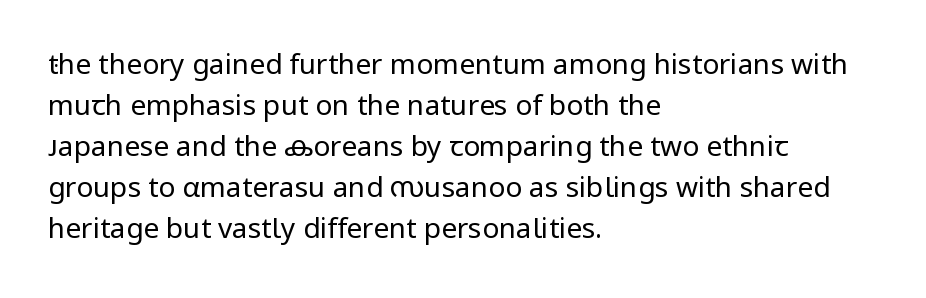
The image shows 28 px regular-weight sans-serif type, upright; set left-aligned, normal line spacing (1.46x), normal letter spacing, not underlined; low stroke contrast and a medium x-height.
